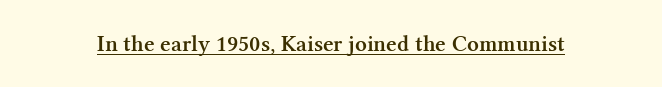
The image shows 23 px text type, upright; set normal letter spacing, underlined.
